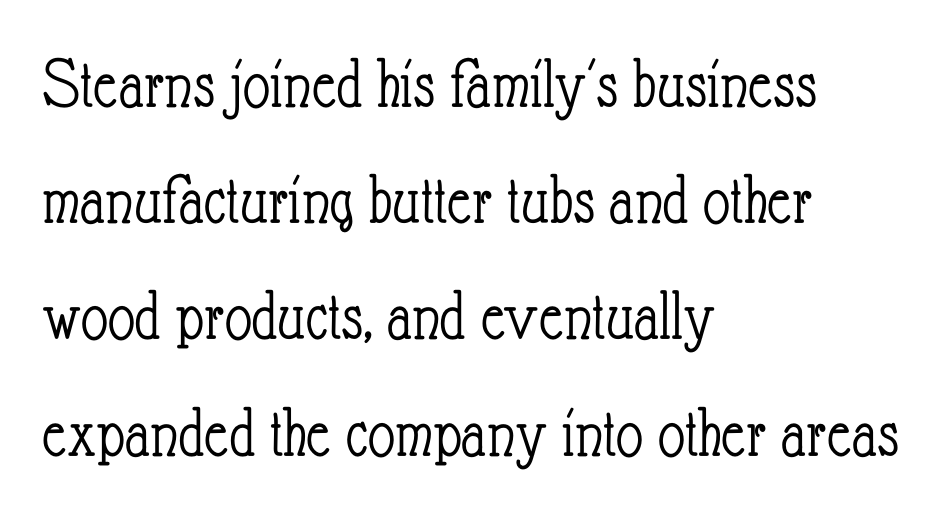
{"italic": "no", "bold": "no", "weight": "light", "width": "condensed", "stroke_contrast": "low", "x_height": "small", "monospaced": "no", "underline": "no", "align": "left", "line_spacing": "normal", "line_spacing_ratio": 1.57, "letter_spacing": "normal", "letter_spacing_em": 0.0, "glyph_px": 74}
